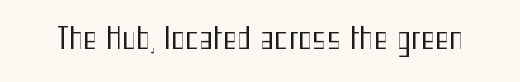
The image shows 30 px regular-weight, condensed sans-serif type, upright; set normal letter spacing, not underlined; medium stroke contrast and a medium x-height.
